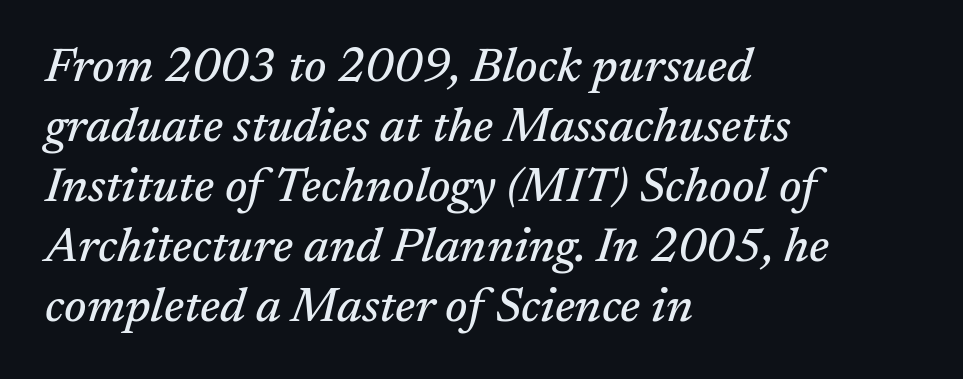
Q: Is the text italic (slanted)? A: Yes, it leans right by about 17 degrees.
Q: Is the typeface a serif or a sans-serif typeface? A: Serif.
Q: Is the text underlined? A: No.
Q: How is the paragraph aligned? A: Left-aligned.
Q: Is the spacing between letters normal or unusually wide? A: Normal.
Q: Is the spacing between lines tight, normal or loose? A: Normal.
Q: Width (condensed, normal, or wide)? A: Normal.
Q: Stroke contrast? A: Medium.
Q: x-height? A: Medium.
Q: Monospaced? A: No.
